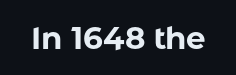
The image shows 31 px bold sans-serif type, upright; set normal letter spacing, not underlined; low stroke contrast and a medium x-height.
